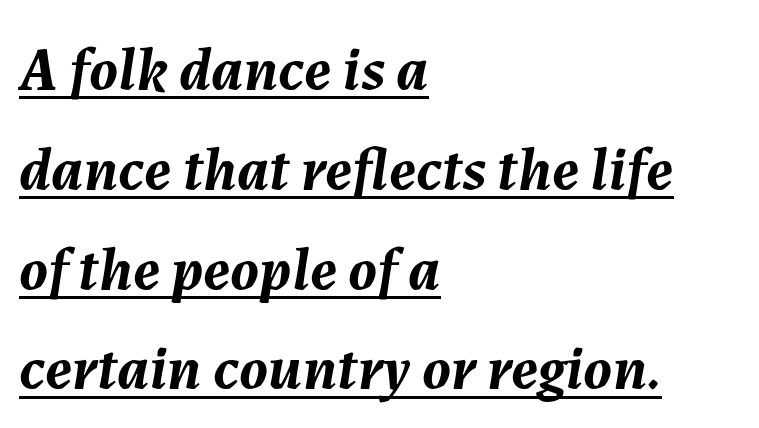
The image shows 62 px semibold type, italic (leaning right); set left-aligned, normal line spacing (1.61x), normal letter spacing, underlined; medium stroke contrast and a medium x-height.
